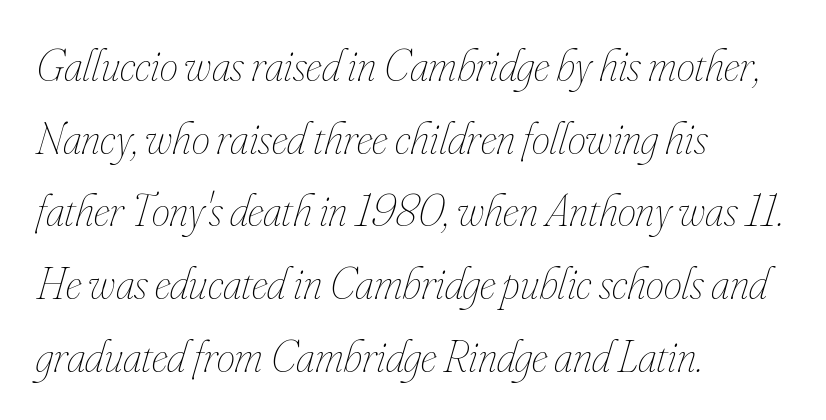
The image shows 46 px thin, condensed type, italic (leaning right); set left-aligned, normal line spacing (1.58x), normal letter spacing, not underlined; low stroke contrast and a small x-height.
